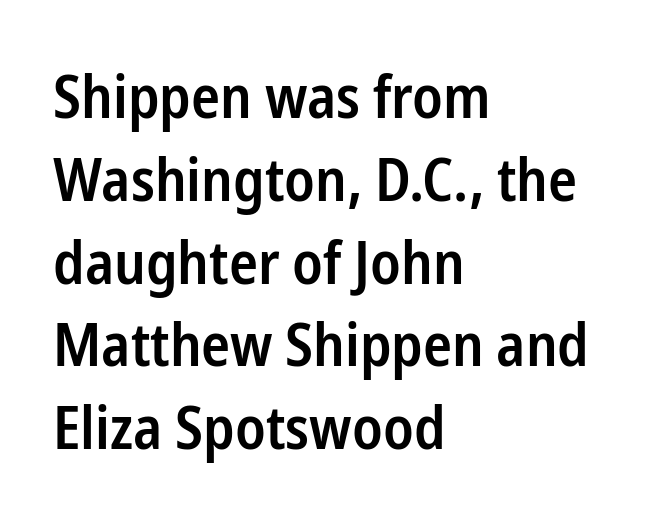
One-word summary of the alignment: left. The designer left line spacing at the default. Note the varied advance widths — an 'i' is clearly narrower than an 'm'. This is the regular roman posture of the typeface. Firm but not heavy-handed strokes: this text is semibold.
